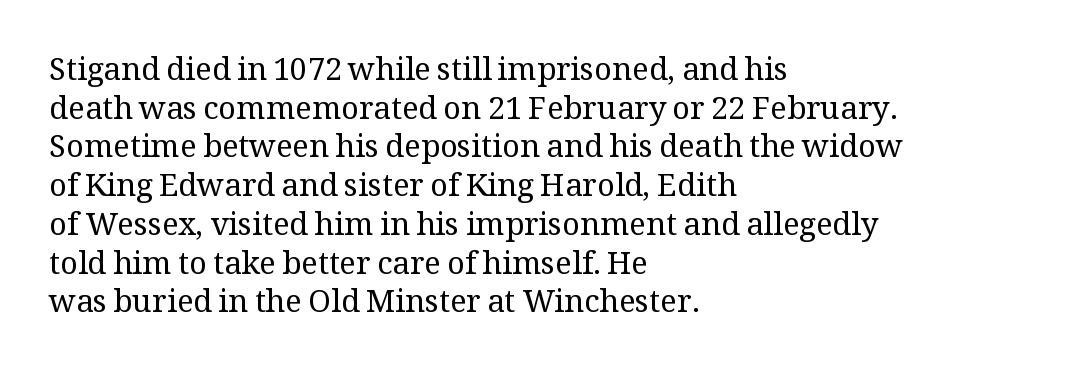
{"serif": "yes", "italic": "no", "bold": "no", "weight": "regular", "width": "normal", "stroke_contrast": "medium", "x_height": "medium", "monospaced": "no", "underline": "no", "align": "left", "line_spacing": "normal", "line_spacing_ratio": 1.25, "letter_spacing": "normal", "letter_spacing_em": 0.0, "glyph_px": 31}
